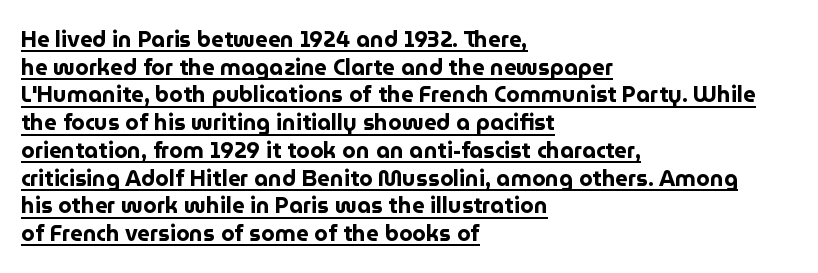
Caption: multi-line text, flush left, ragged right. A roman cut, with each character standing at attention. Glance below the letters and you will spot a drawn line. The face used here has the dense, thick strokes of a bold. Characters follow at the spacing the type designer built in.
